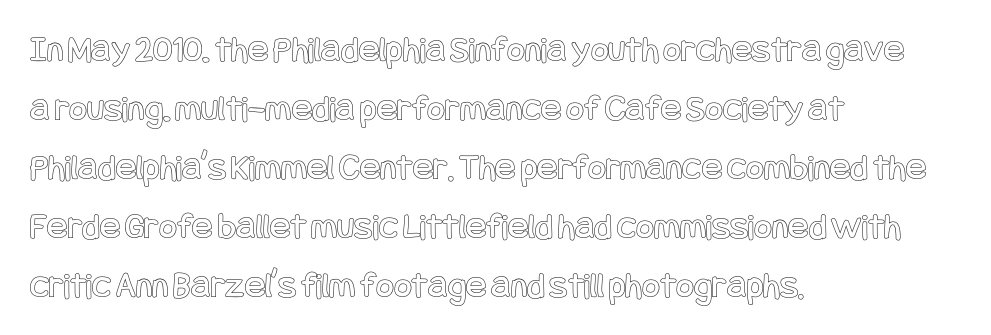
When letters stand straight like this, we call the style roman or upright. Honestly, the letter spacing is just normal — you wouldn't notice it. Plain, unruled lines of type. The designer left line spacing at the default. Casual observation: everything's shoved over to the left.
